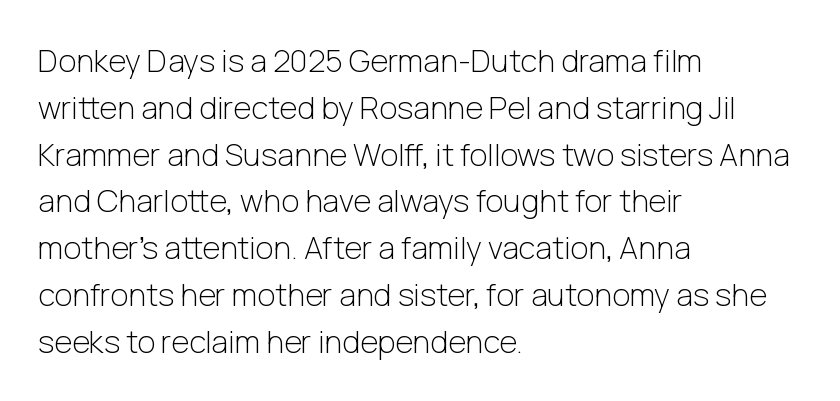
Unlike italic type, these characters show no tilt at all. Evenly set lines give the paragraph a standard silhouette. The space beneath each line is pristine and unruled. Here the designer chose a conventional face with non-uniform glyph widths. On a weight scale, this lands at 450 or below. Standard letterfit; no display-style spreading of the glyphs.
